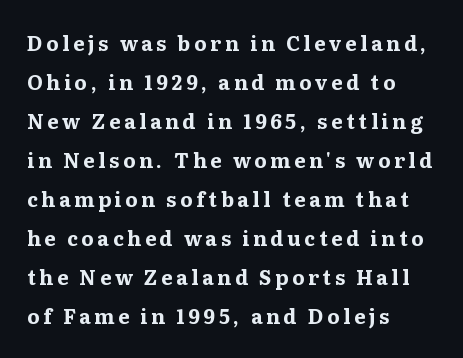
{"italic": "no", "bold": "yes", "underline": "no", "align": "left", "line_spacing": "loose", "line_spacing_ratio": 1.95, "glyph_px": 20}
